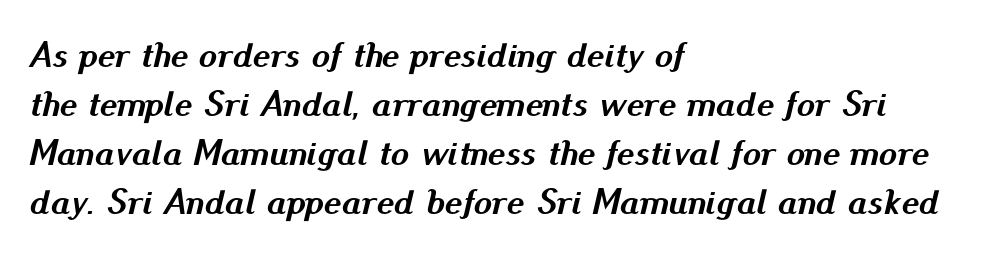
Note the varied advance widths — an 'i' is clearly narrower than an 'm'. Rows of type keep a routine distance in the vertical direction. Characters are canted at an angle relative to the baseline's perpendicular. Nothing unusual about the tracking: characters are spaced as the font intends.
